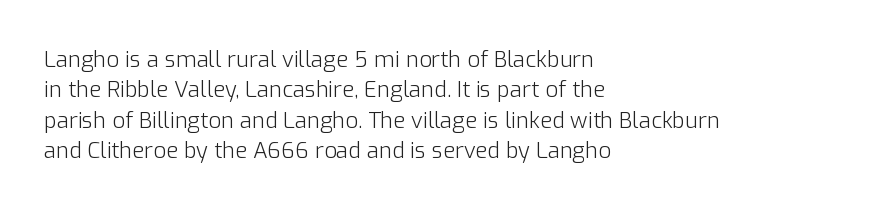
{"italic": "no", "bold": "no", "underline": "no", "align": "left", "line_spacing": "normal", "line_spacing_ratio": 1.38, "letter_spacing": "normal", "letter_spacing_em": 0.0, "glyph_px": 22}
